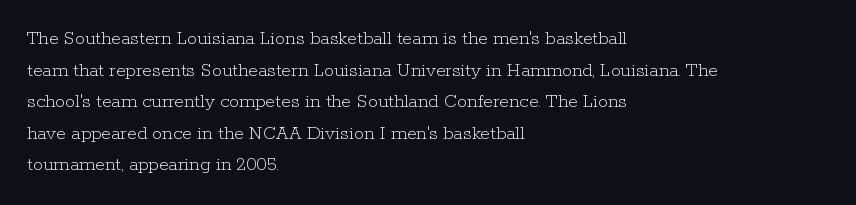
{"italic": "no", "bold": "no", "underline": "no", "align": "left", "line_spacing": "normal", "line_spacing_ratio": 1.58, "letter_spacing": "normal", "letter_spacing_em": 0.0, "glyph_px": 20}
